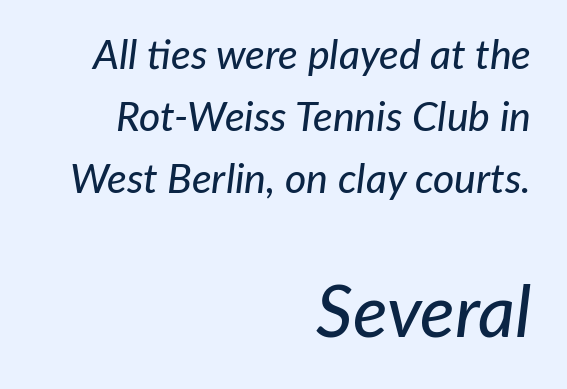
The image shows 72 px text type, italic (leaning right); set right-aligned, normal line spacing (1.51x), normal letter spacing, not underlined; the second (bottom) block is 1.76x larger; low stroke contrast and a medium x-height.
